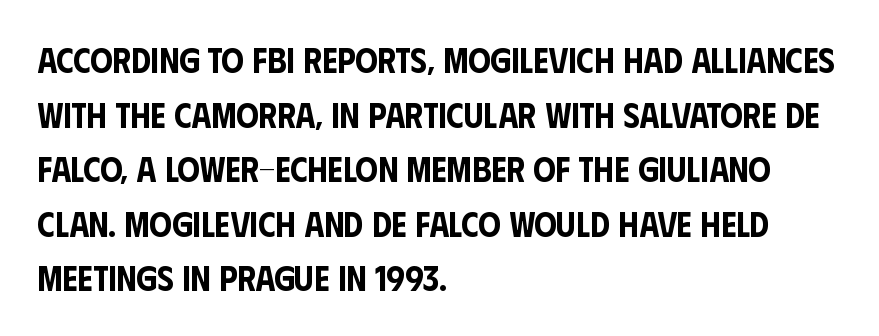
The passage shown is typed in a proportional face where columns would drift. The face used here is rendered with its standard letterfit. If you drew a line through each stem, it would be perfectly vertical. Notice how descenders clear the ascenders below comfortably — that's standard leading. Nope, no serifs anywhere on these letters. Does the copy run flush right? No — it runs flush left.
